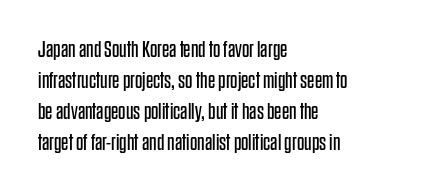
Posture: upright roman. The ragged edge is on the right, which tells us the setting is flush left. Reading down the column, the eye jumps a familiar distance to each next line. The specimen omits any rule beneath the text block's lines. The face looks like a standard text weight, possibly lighter.
